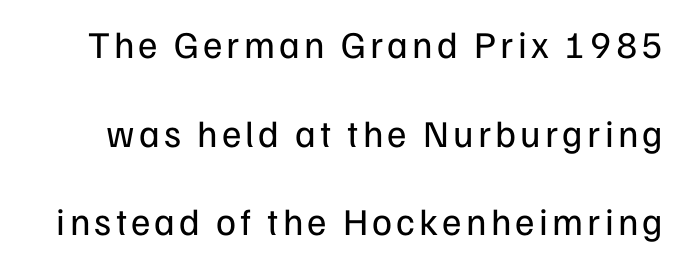
Q: Is the text bold? A: No.
Q: Is the text italic (slanted)? A: No, it is upright.
Q: Is the typeface a serif or a sans-serif typeface? A: Sans-serif.
Q: Is the text underlined? A: No.
Q: Is the spacing between lines tight, normal or loose? A: Loose.
Q: Width (condensed, normal, or wide)? A: Normal.
Q: Stroke contrast? A: Low.
Q: x-height? A: Medium.
Q: Monospaced? A: No.
